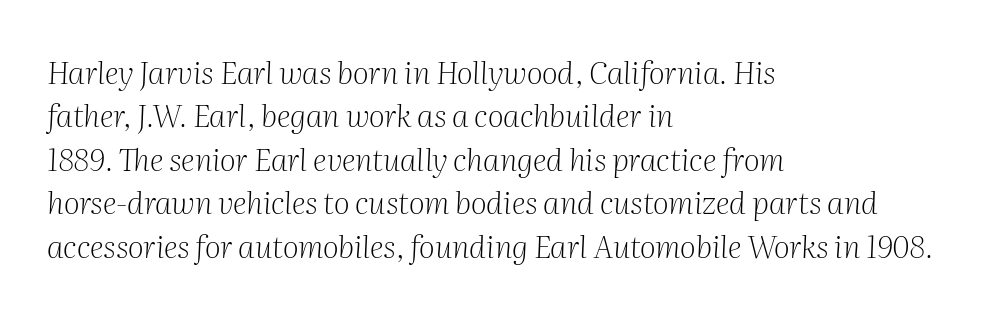
The image shows 31 px light serif type, italic (leaning right); set left-aligned, normal line spacing (1.4x), normal letter spacing, not underlined; medium stroke contrast and a medium x-height.
